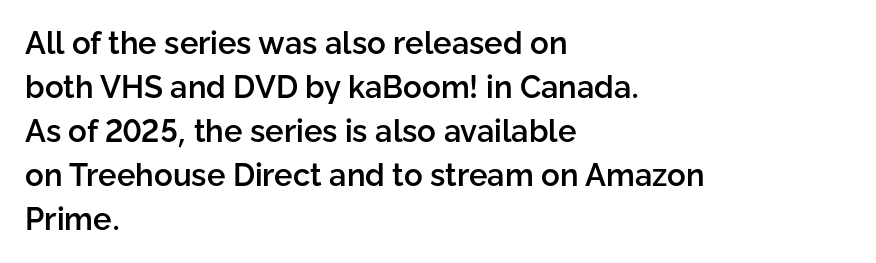
The image shows 31 px semibold sans-serif type, upright; set left-aligned, normal line spacing (1.42x), normal letter spacing, not underlined; low stroke contrast and a medium x-height.
